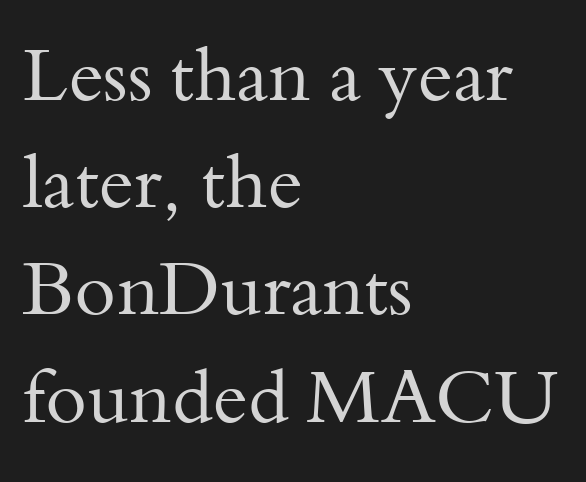
The rendering shows small feet on the letterforms — a serif design. Nothing unusual about the tracking: characters are spaced as the font intends. This is not heavy type; no bold has been used. The area under the type is left untouched.
